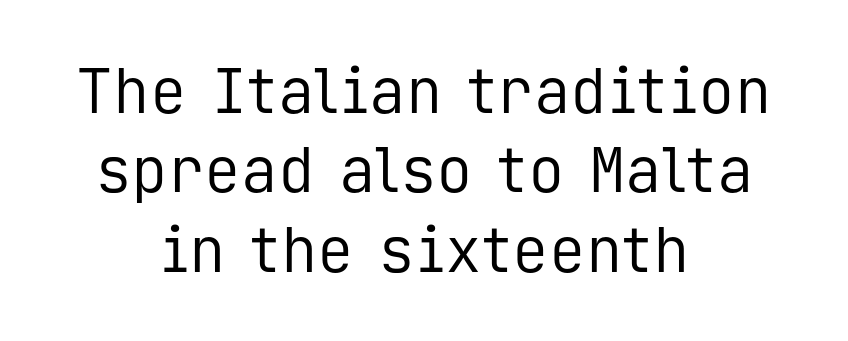
Weight class: somewhere from thin through regular. What stands out about the letter spacing? Nothing — it is the standard amount. Each new line begins a customary step beneath the previous one. The rendering uses typewriter-style spacing with identical character cells. Letters rest on an invisible, unmarked baseline. It's the straight-up-and-down kind of type.
